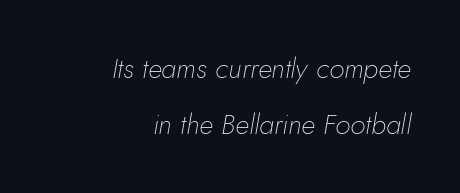
{"italic": "yes", "lean": "right", "slant_degrees": 10, "bold": "no", "weight": "thin", "width": "normal", "stroke_contrast": "low", "x_height": "small", "monospaced": "no", "underline": "no", "align": "right", "line_spacing": "loose", "line_spacing_ratio": 2.0, "letter_spacing": "normal", "letter_spacing_em": 0.0, "glyph_px": 28}
